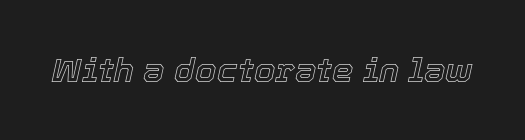
Honestly, there is no underline to notice here at all. In terms of letterspacing, this is plain default setting. These lines were composed using italics. These lines are rendered in a variable-pitch font.
